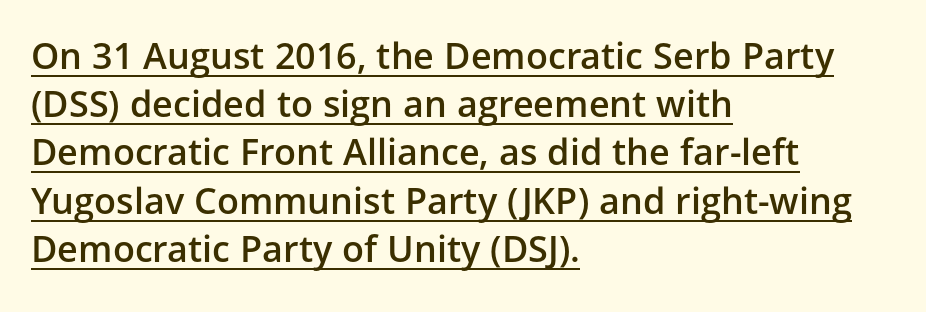
The designer left line spacing at the default. Short note: letters normally spaced. The paragraph shown leans on its left margin. The face used here is proportionally spaced, like ordinary book or web type. Does the lettering tilt? It doesn't — this is upright.
